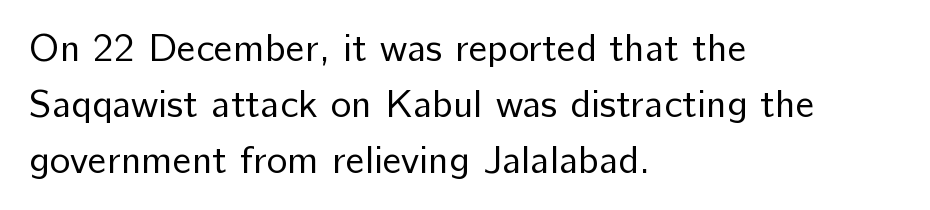
Q: Is the text bold? A: No.
Q: Is the text italic (slanted)? A: No, it is upright.
Q: Is the typeface a serif or a sans-serif typeface? A: Sans-serif.
Q: Is the text underlined? A: No.
Q: How is the paragraph aligned? A: Left-aligned.
Q: Is the spacing between letters normal or unusually wide? A: Normal.
Q: Is the spacing between lines tight, normal or loose? A: Normal.
Q: Width (condensed, normal, or wide)? A: Normal.
Q: Stroke contrast? A: Low.
Q: x-height? A: Medium.
Q: Monospaced? A: No.
